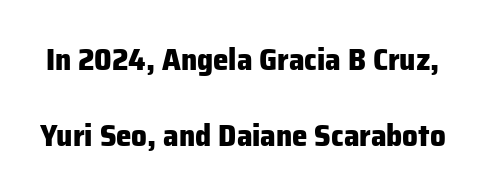
{"serif": "no", "italic": "no", "bold": "yes", "weight": "heavy", "width": "normal", "stroke_contrast": "low", "x_height": "medium", "monospaced": "no", "underline": "no", "line_spacing": "loose", "line_spacing_ratio": 2.46, "letter_spacing": "normal", "letter_spacing_em": 0.0, "glyph_px": 31}
